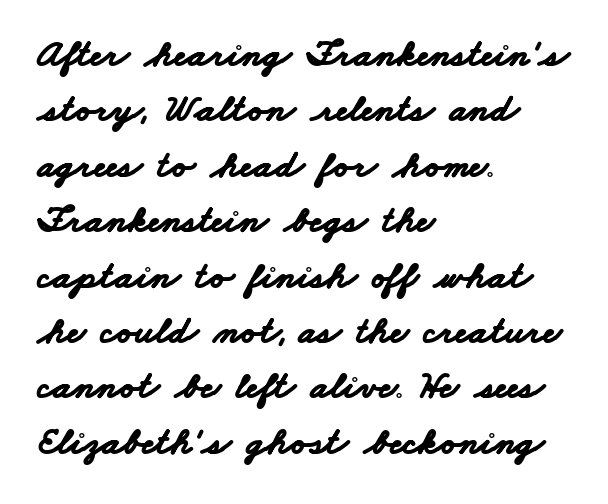
The image shows 39 px bold, wide sans-serif type; set left-aligned, normal line spacing (1.42x), normal letter spacing, not underlined; low stroke contrast and a small x-height.
